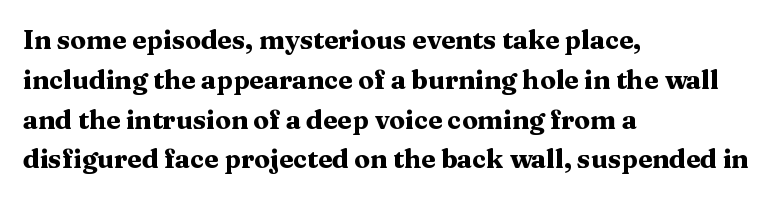
Plenty of ink on the page — the face is bold. Vertical spacing — default. Descenders hang freely into open space. All the whitespace from short lines collects on the right. This rendering leaves character spacing at its baseline value. Do the letters lean? They stand straight.
